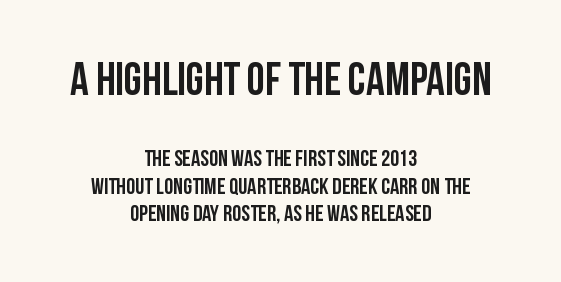
{"serif": "no", "italic": "no", "width": "condensed", "stroke_contrast": "low", "x_height": "large", "monospaced": "no", "underline": "no", "align": "center", "line_spacing_ratio": 1.2, "letter_spacing": "normal", "letter_spacing_em": 0.0, "larger_block": "first", "size_ratio": 2.0, "glyph_px": 46}
